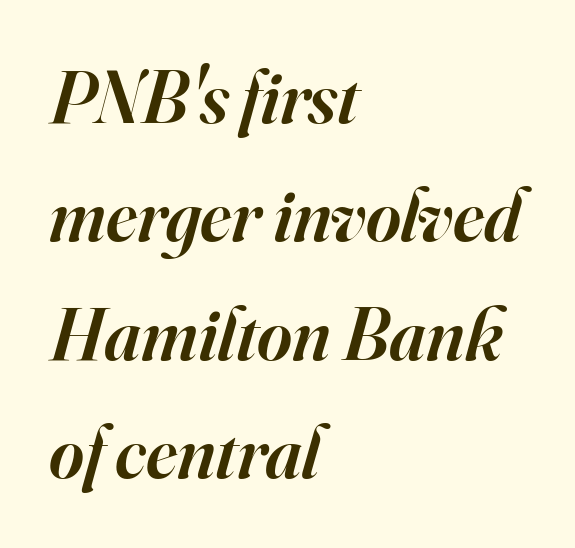
Q: Is the text bold? A: Semi-bold.
Q: Is the text italic (slanted)? A: Yes, it leans right by about 16 degrees.
Q: Is the typeface a serif or a sans-serif typeface? A: Serif.
Q: Is the text underlined? A: No.
Q: How is the paragraph aligned? A: Left-aligned.
Q: Is the spacing between letters normal or unusually wide? A: Normal.
Q: Is the spacing between lines tight, normal or loose? A: Normal.
Q: Width (condensed, normal, or wide)? A: Normal.
Q: Stroke contrast? A: High.
Q: x-height? A: Small.
Q: Monospaced? A: No.
